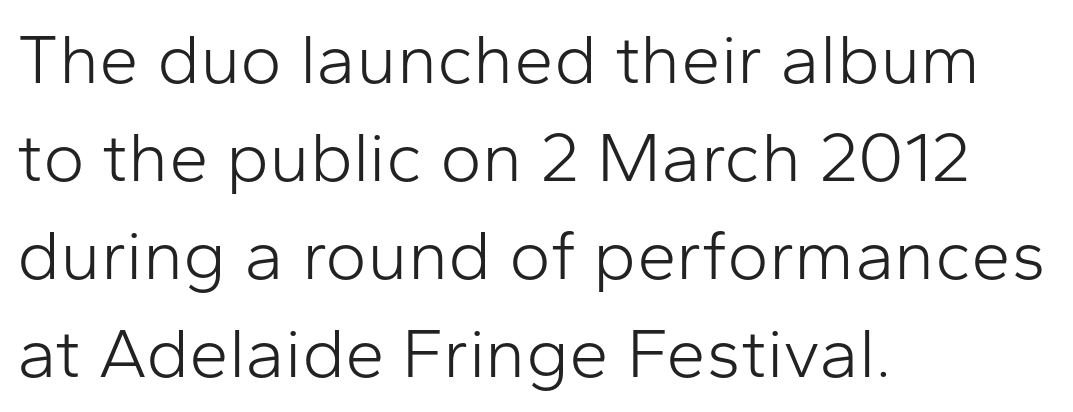
Q: Is the text bold? A: No.
Q: Is the text italic (slanted)? A: No, it is upright.
Q: Is the typeface a serif or a sans-serif typeface? A: Sans-serif.
Q: Is the text underlined? A: No.
Q: How is the paragraph aligned? A: Left-aligned.
Q: Is the spacing between letters normal or unusually wide? A: Normal.
Q: Is the spacing between lines tight, normal or loose? A: Normal.
Q: Width (condensed, normal, or wide)? A: Normal.
Q: Stroke contrast? A: Low.
Q: x-height? A: Medium.
Q: Monospaced? A: No.
